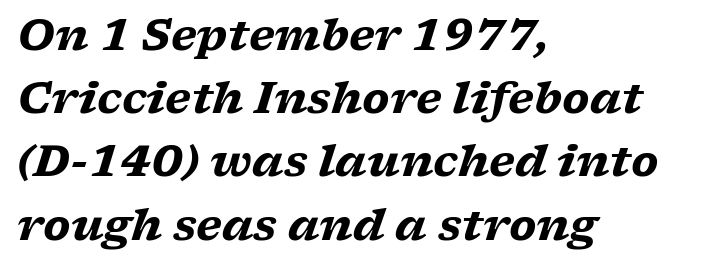
Q: Is the text bold? A: Yes.
Q: Is the text italic (slanted)? A: Yes, it leans right by about 17 degrees.
Q: Is the typeface a serif or a sans-serif typeface? A: Serif.
Q: Is the text underlined? A: No.
Q: How is the paragraph aligned? A: Left-aligned.
Q: Is the spacing between letters normal or unusually wide? A: Normal.
Q: Is the spacing between lines tight, normal or loose? A: Normal.
Q: Width (condensed, normal, or wide)? A: Wide.
Q: Stroke contrast? A: Low.
Q: x-height? A: Medium.
Q: Monospaced? A: No.
